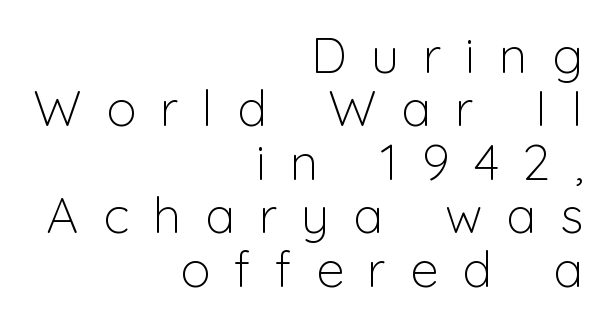
The image shows 50 px light sans-serif type, upright; set right-aligned, tight line spacing (1.07x), unusually wide letter spacing (+0.48 em), not underlined; low stroke contrast and a medium x-height.
